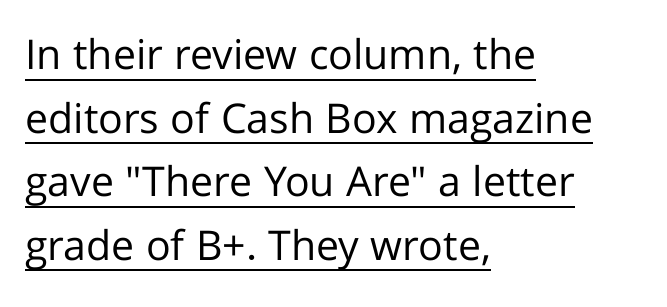
How would I describe the line gaps? Plain and ordinary. The font family rendered here belongs to the sans-serif group. The passage shown is typed in a proportional face where columns would drift. Summary of weight: not heavy and not bold. The typesetter chose a ragged-right arrangement here. Decoration check: the copy is underlined.
